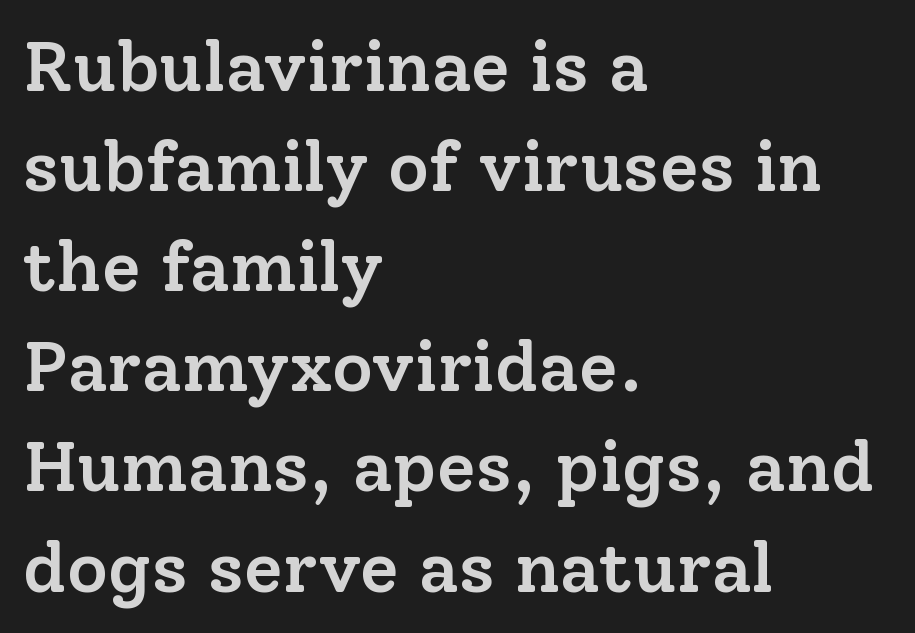
The image shows 71 px semibold serif type, upright; set left-aligned, normal line spacing (1.41x), normal letter spacing, not underlined; low stroke contrast and a medium x-height.
